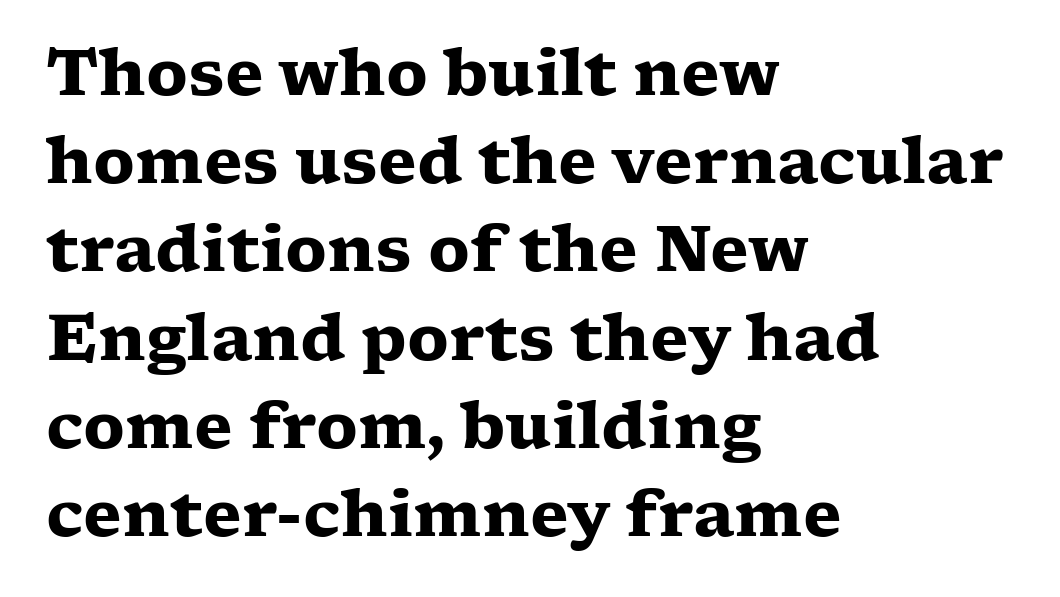
Q: Is the text bold? A: Yes.
Q: Is the text italic (slanted)? A: No, it is upright.
Q: Is the typeface a serif or a sans-serif typeface? A: Serif.
Q: Is the text underlined? A: No.
Q: How is the paragraph aligned? A: Left-aligned.
Q: Is the spacing between letters normal or unusually wide? A: Normal.
Q: Is the spacing between lines tight, normal or loose? A: Normal.
Q: Width (condensed, normal, or wide)? A: Wide.
Q: Stroke contrast? A: Low.
Q: x-height? A: Medium.
Q: Monospaced? A: No.
